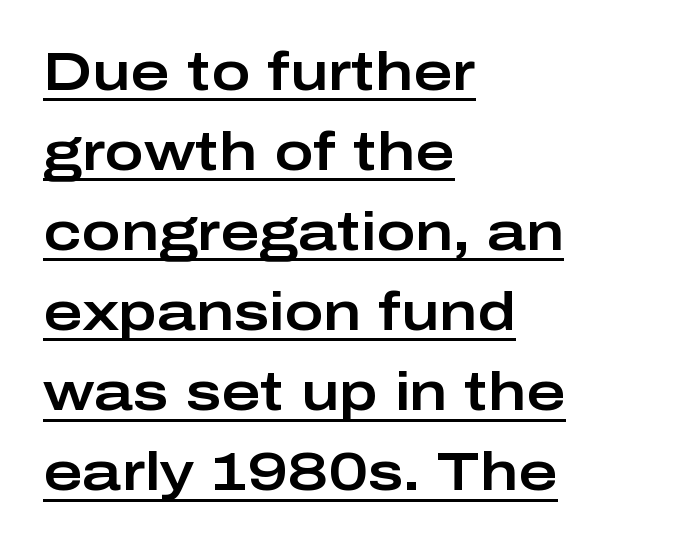
Q: Is the text italic (slanted)? A: No, it is upright.
Q: Is the typeface a serif or a sans-serif typeface? A: Sans-serif.
Q: Is the text underlined? A: Yes.
Q: How is the paragraph aligned? A: Left-aligned.
Q: Is the spacing between letters normal or unusually wide? A: Normal.
Q: Is the spacing between lines tight, normal or loose? A: Normal.
Q: Width (condensed, normal, or wide)? A: Wide.
Q: Stroke contrast? A: Low.
Q: x-height? A: Medium.
Q: Monospaced? A: No.
